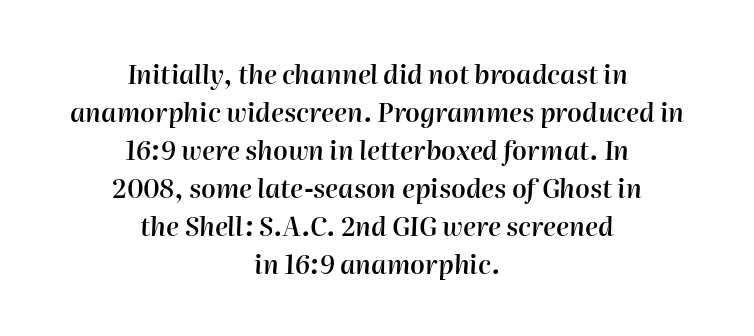
{"italic": "yes", "lean": "right", "slant_degrees": 2, "bold": "semi", "underline": "no", "align": "center", "line_spacing": "normal", "line_spacing_ratio": 1.46, "letter_spacing": "normal", "letter_spacing_em": 0.0, "glyph_px": 26}
